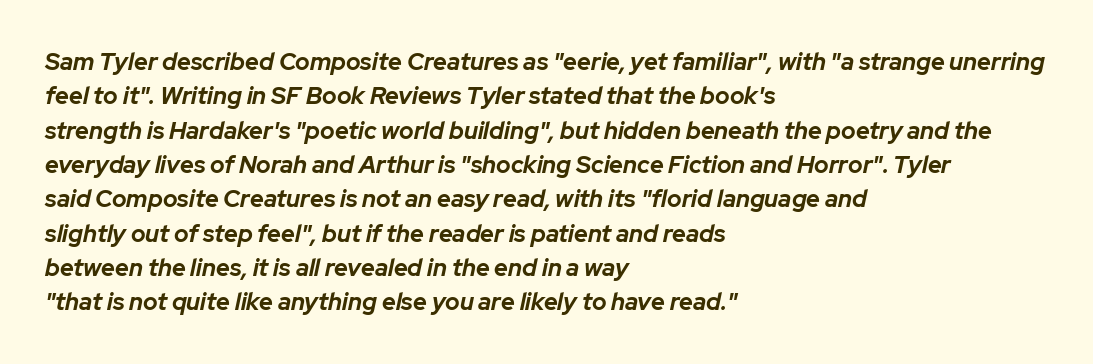
Lines of text with bare space underneath. The lines are quadded left. The rendering uses a moderate line-height, typical for paragraphs. Is the type slanted? Yes — the strokes lean at a clear angle. Tracking value appears to be zero — textbook default spacing. The sample has been set heavy, in full bold.
